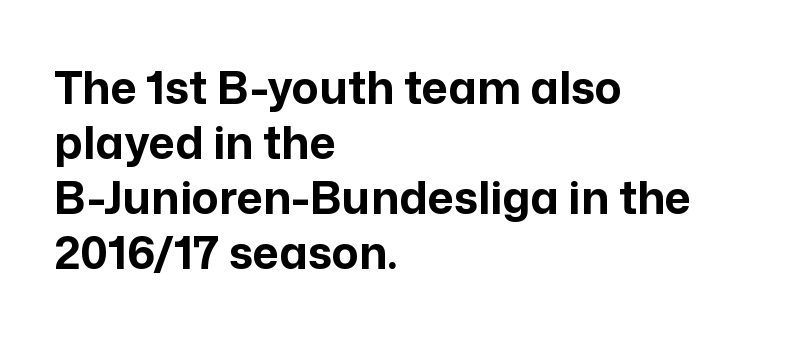
The compositor pushed each line to the left boundary. Underline: absent. Is this a sans? Yes — the strokes have no serifs. Standard letterfit; no display-style spreading of the glyphs.
